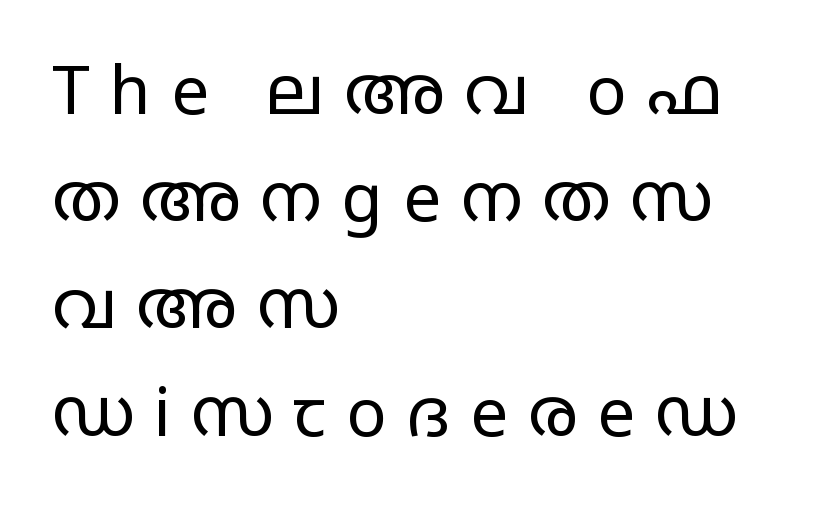
Q: Is the text bold? A: No.
Q: Is the text italic (slanted)? A: No, it is upright.
Q: Is the typeface a serif or a sans-serif typeface? A: Sans-serif.
Q: Is the text underlined? A: No.
Q: How is the paragraph aligned? A: Left-aligned.
Q: Is the spacing between letters normal or unusually wide? A: Unusually wide.
Q: Is the spacing between lines tight, normal or loose? A: Normal.
Q: Width (condensed, normal, or wide)? A: Wide.
Q: Stroke contrast? A: Low.
Q: x-height? A: Large.
Q: Monospaced? A: No.
